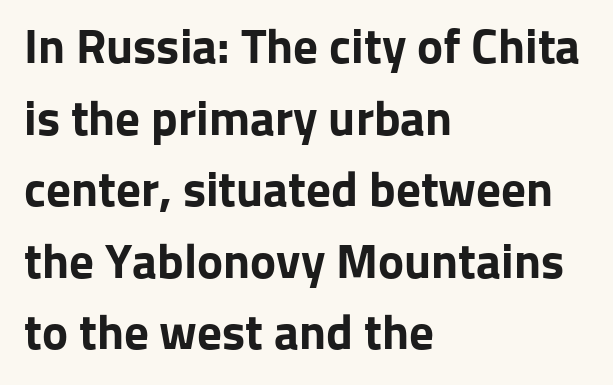
Nope, no serifs anywhere on these letters. Typeset ragged right — the left edge is the straight one. Posture: straight, roman, zero tilt. Weight: bold. Descenders hang freely into open space.
